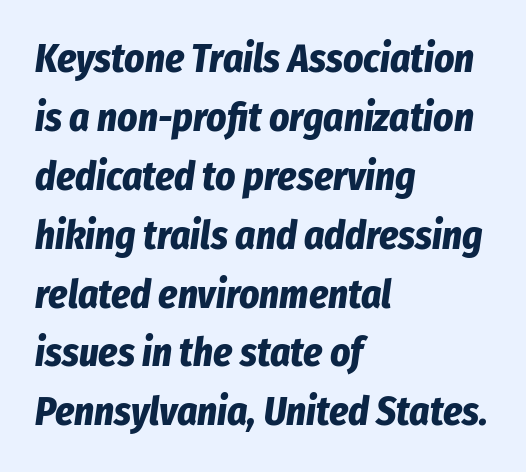
Note the varied advance widths — an 'i' is clearly narrower than an 'm'. The setting favours the left margin, as ordinary paragraphs usually do. It's the slanting kind of type. Observe the ordinary spacing: letters are neighbours, not strangers.
